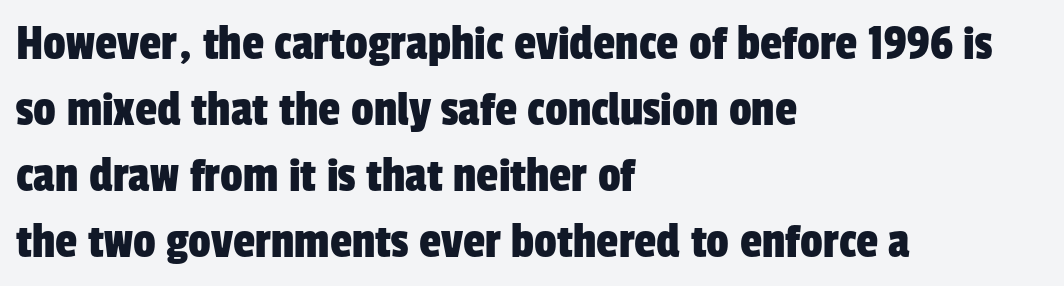
The image shows 50 px condensed sans-serif type; set left-aligned, normal line spacing (1.32x), normal letter spacing, not underlined; low stroke contrast and a medium x-height.
